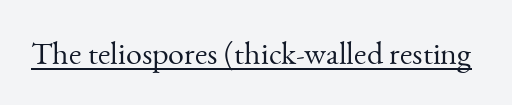
Q: Is the text bold? A: No.
Q: Is the text italic (slanted)? A: No, it is upright.
Q: Is the typeface a serif or a sans-serif typeface? A: Serif.
Q: Is the text underlined? A: Yes.
Q: Is the spacing between letters normal or unusually wide? A: Normal.
Q: Width (condensed, normal, or wide)? A: Normal.
Q: Stroke contrast? A: Medium.
Q: x-height? A: Small.
Q: Monospaced? A: No.
